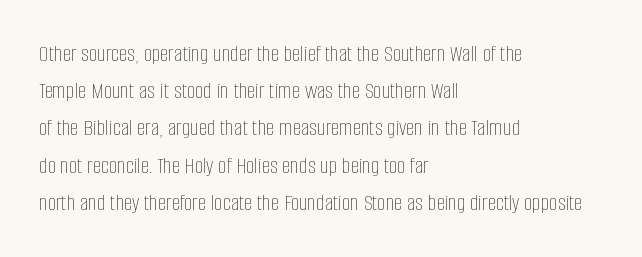
Q: Is the text bold? A: No.
Q: Is the text italic (slanted)? A: No, it is upright.
Q: Is the text underlined? A: No.
Q: How is the paragraph aligned? A: Left-aligned.
Q: Is the spacing between letters normal or unusually wide? A: Normal.
Q: Is the spacing between lines tight, normal or loose? A: Normal.
